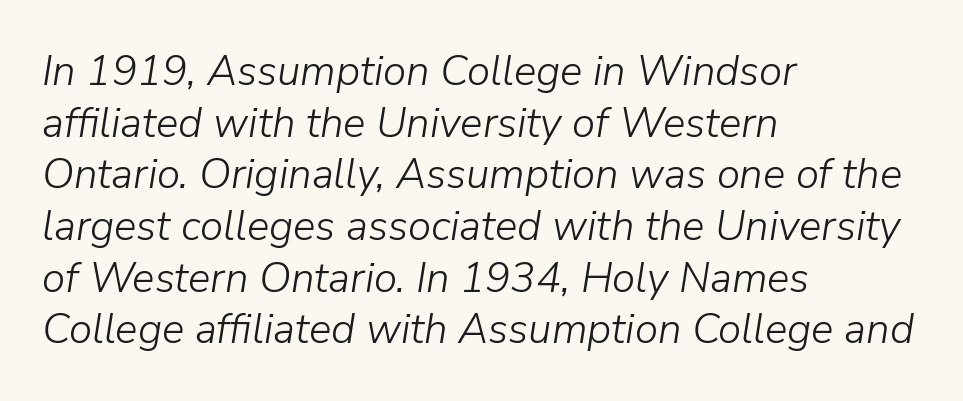
{"italic": "yes", "lean": "right", "slant_degrees": 9, "bold": "no", "weight": "light", "width": "normal", "stroke_contrast": "low", "x_height": "medium", "monospaced": "no", "underline": "no", "align": "left", "line_spacing_ratio": 1.23, "letter_spacing": "normal", "letter_spacing_em": 0.0, "glyph_px": 42}
